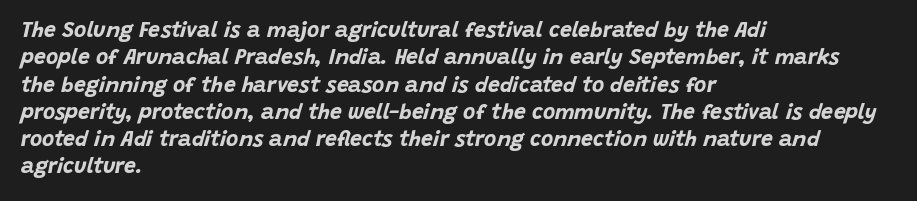
Caption: multi-line text, flush left, ragged right. Descenders are the only things crossing below the line. Horizontal bands of white between lines are of average thickness. This rendering leaves character spacing at its baseline value. Observe the lean: these are italic letterforms.
